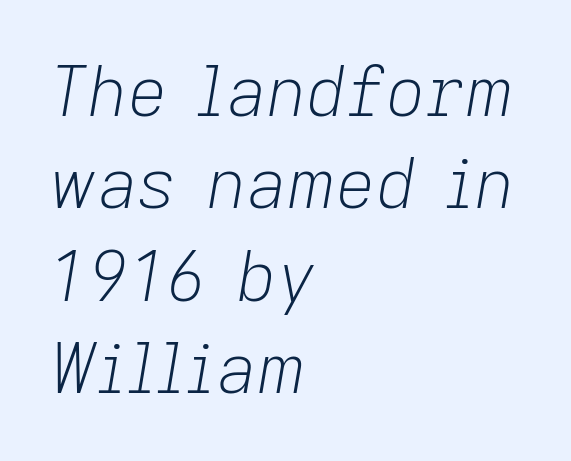
Quick note: italic. No heavy texture on the line: the type isn't bold. Whoever set this chose a conventional vertical rhythm. The horizontal fit of the characters is conventional and even. These lines are rendered in a variable-pitch font. This rendering uses left alignment, leaving the right contour irregular.
